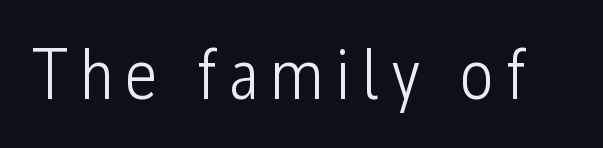
Q: Is the text bold? A: No.
Q: Is the text italic (slanted)? A: No, it is upright.
Q: Is the typeface a serif or a sans-serif typeface? A: Sans-serif.
Q: Is the text underlined? A: No.
Q: Width (condensed, normal, or wide)? A: Condensed.
Q: Stroke contrast? A: Low.
Q: x-height? A: Medium.
Q: Monospaced? A: No.
